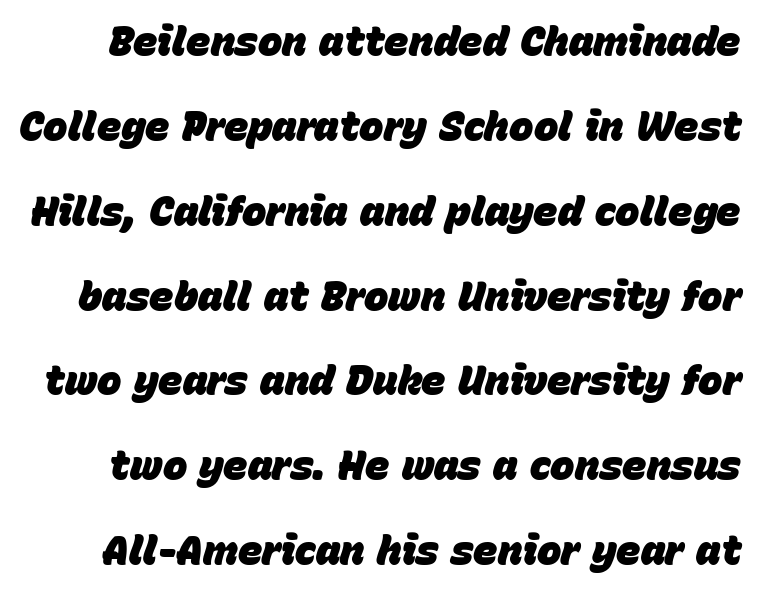
Words appear dense and cohesive because spacing is normal. The space between consecutive lines is lavish. The specimen reads as italic at a glance. Underlining? Definitely not there.
